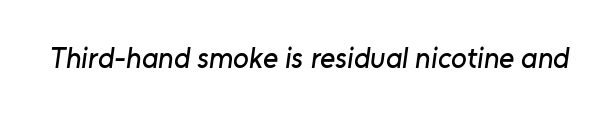
{"serif": "no", "width": "normal", "stroke_contrast": "low", "x_height": "medium", "monospaced": "no", "underline": "no", "letter_spacing": "normal", "letter_spacing_em": 0.0, "glyph_px": 29}
